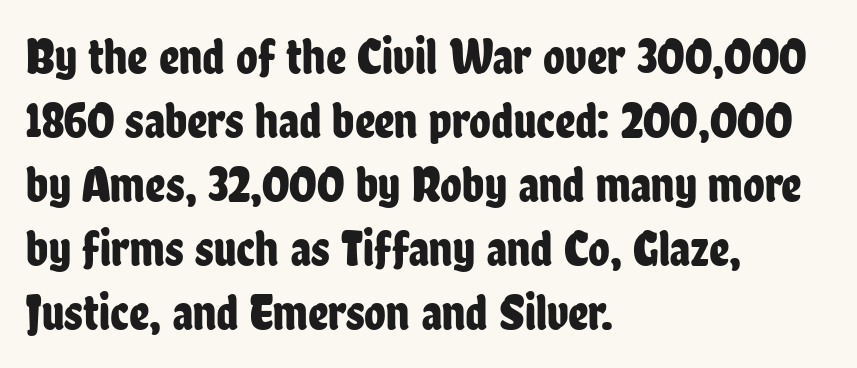
In CSS terms this would be text-align: left. Looks like regular typesetting: each glyph gets only the width it needs. Characters remain perfectly vertical along every line. A sans-serif font was chosen for this passage. Look at the tracking — it's just the regular setting, nothing added. Leading: standard.
